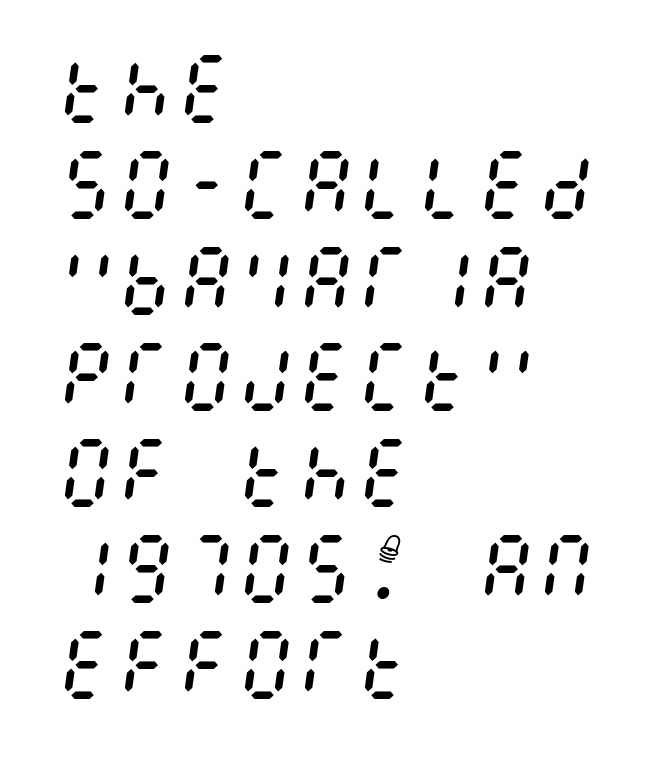
The image shows 75 px regular-weight, condensed type, italic (leaning right); set left-aligned, normal line spacing (1.28x), normal letter spacing, not underlined; medium stroke contrast and a large x-height.
